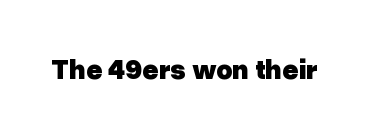
{"serif": "no", "italic": "no", "bold": "yes", "weight": "heavy", "width": "normal", "stroke_contrast": "low", "x_height": "medium", "monospaced": "no", "underline": "no", "letter_spacing": "normal", "letter_spacing_em": 0.0, "glyph_px": 28}
